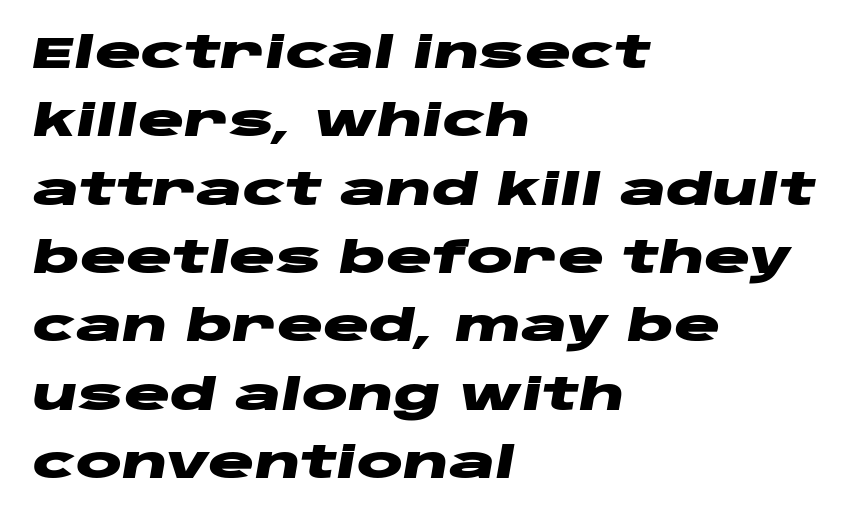
The font's italic variant was chosen for this text. Each letter keeps its own natural width here, so spacing adapts to shape. Strokes here are thick enough to call this a true bold. In terms of leading, this rendering sits right in the middle.
